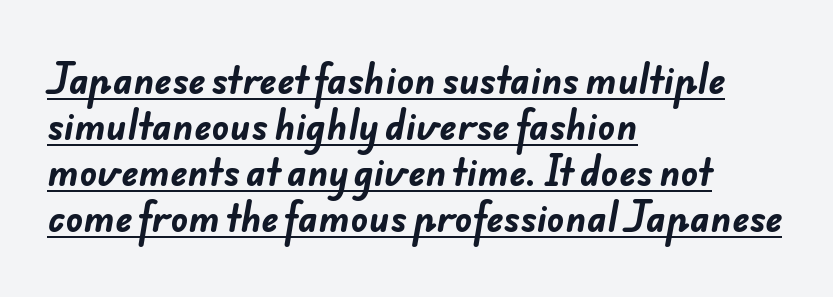
The image shows 36 px bold sans-serif type; set left-aligned, normal line spacing (1.28x), normal letter spacing, underlined; low stroke contrast and a small x-height.
